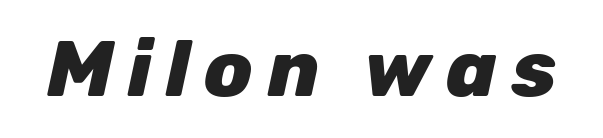
{"italic": "yes", "lean": "right", "slant_degrees": 12, "bold": "yes", "weight": "heavy", "width": "normal", "stroke_contrast": "low", "x_height": "medium", "monospaced": "no", "underline": "no", "glyph_px": 79}
